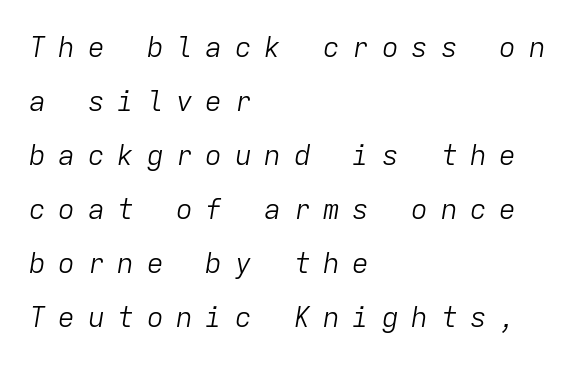
The glyphs are unaccompanied by any horizontal stroke below them. An italicized treatment has been applied to the whole sample. Every character here occupies the same horizontal width, giving the sample a typewriter-like rhythm. No heavy texture on the line: the type isn't bold.
